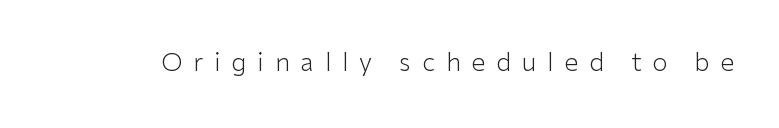
Spacing between characters has been opened up far beyond the box default. Check the space under the baseline: it is left empty. The axis of the letterforms is exactly vertical. The typesetting does not lean heavy: it is not bold.
